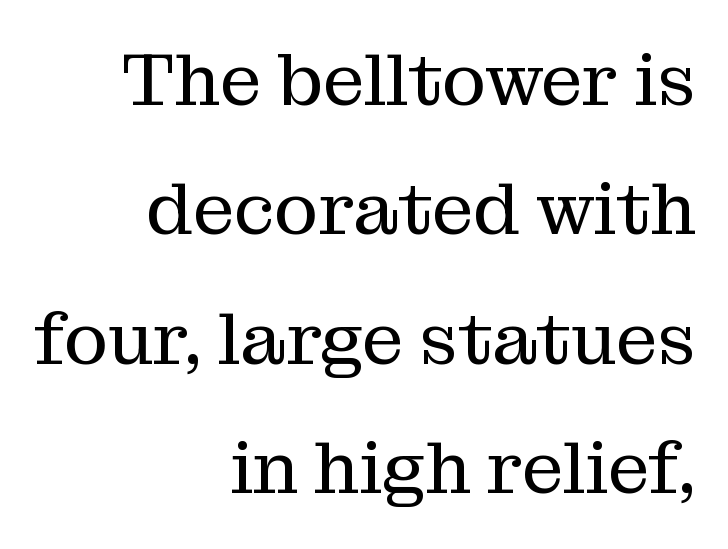
{"serif": "yes", "italic": "no", "bold": "no", "weight": "regular", "width": "normal", "stroke_contrast": "medium", "x_height": "medium", "monospaced": "no", "underline": "no", "align": "right", "line_spacing_ratio": 1.75, "letter_spacing": "normal", "letter_spacing_em": 0.0, "glyph_px": 74}
